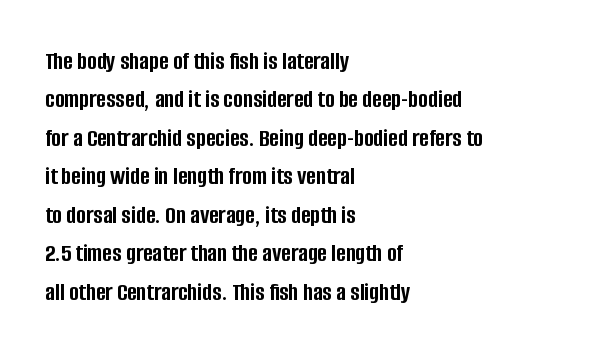
The image shows 26 px bold type, upright; set left-aligned, normal line spacing (1.48x), normal letter spacing, not underlined.
